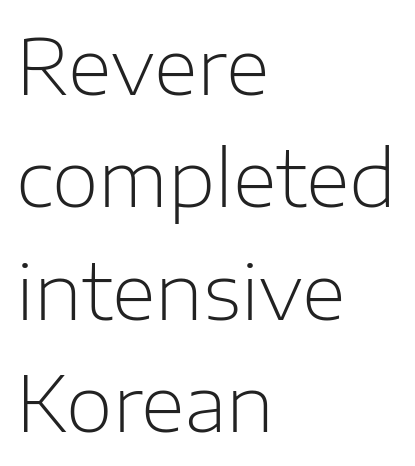
Q: Is the text bold? A: No.
Q: Is the text italic (slanted)? A: No, it is upright.
Q: Is the typeface a serif or a sans-serif typeface? A: Sans-serif.
Q: Is the text underlined? A: No.
Q: How is the paragraph aligned? A: Left-aligned.
Q: Is the spacing between letters normal or unusually wide? A: Normal.
Q: Is the spacing between lines tight, normal or loose? A: Normal.
Q: Width (condensed, normal, or wide)? A: Normal.
Q: Stroke contrast? A: Low.
Q: x-height? A: Medium.
Q: Monospaced? A: No.
